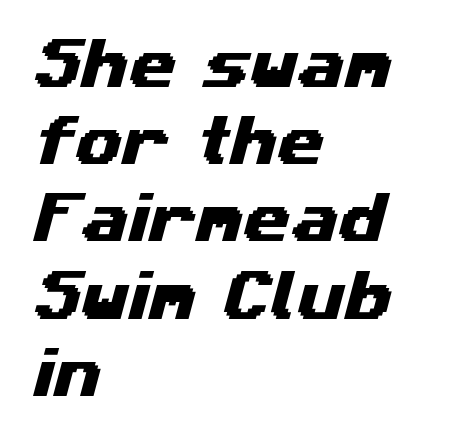
Is the block centered? No — it sits flush against the left margin. A typesetter would label this face a sans. Students, note that the glyphs here touch the page at normal intervals. Is this a fixed-width face? No — the glyphs have proportional, varying widths. Any mark beneath the type? The region is blank.
